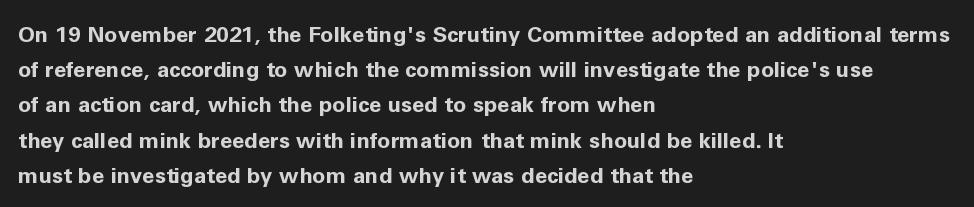
The image shows 22 px bold type, upright; set left-aligned, normal line spacing (1.6x), normal letter spacing, not underlined.
